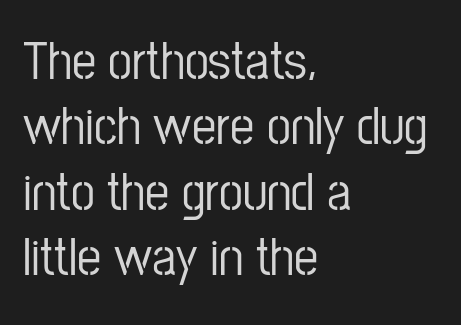
Posture: upright roman. The passage is arranged the way most books set body copy — flush left. Are there feet on the stems? There aren't — it's a sans. Do the characters align in a grid? No, the font is proportional.
